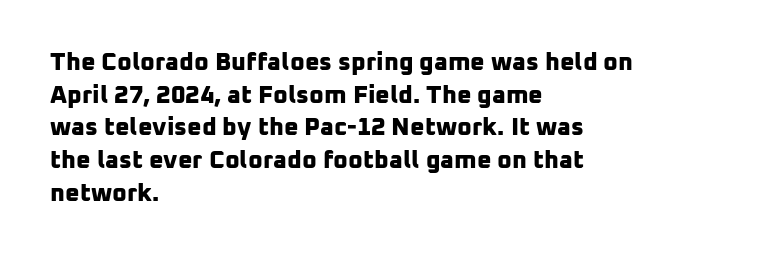
The image shows 25 px bold type; set left-aligned, normal line spacing (1.31x), normal letter spacing, not underlined.
